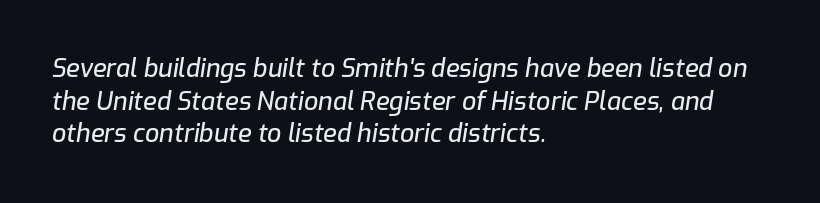
Q: Is the text italic (slanted)? A: Yes, it leans right by about 9 degrees.
Q: Is the text underlined? A: No.
Q: How is the paragraph aligned? A: Left-aligned.
Q: Is the spacing between letters normal or unusually wide? A: Normal.
Q: Is the spacing between lines tight, normal or loose? A: Normal.
